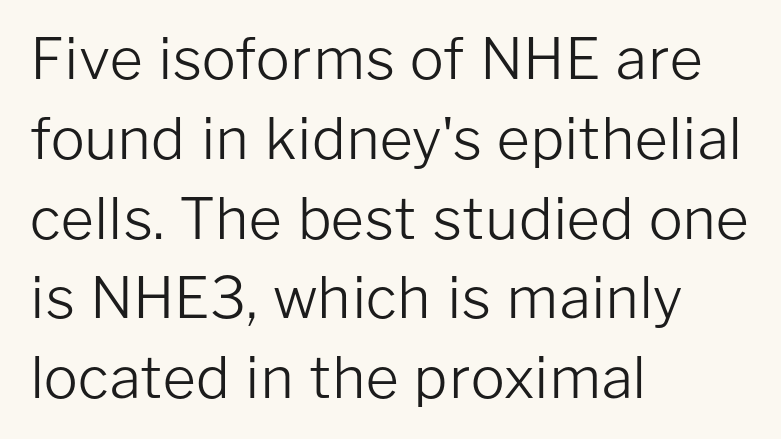
A quiet, ordinary-to-light weight characterises the typeface. The vertical gap from one line to the next is medium. The ragged edge is on the right, which tells us the setting is flush left. Here the glyphs are tracked normally, forming tight word shapes.
